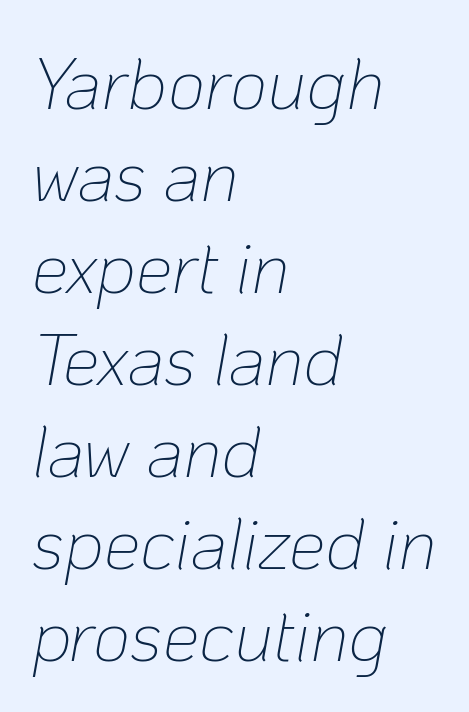
Q: Is the text bold? A: No.
Q: Is the text italic (slanted)? A: Yes, it leans right by about 10 degrees.
Q: Is the text underlined? A: No.
Q: How is the paragraph aligned? A: Left-aligned.
Q: Is the spacing between letters normal or unusually wide? A: Normal.
Q: Is the spacing between lines tight, normal or loose? A: Normal.
Q: Width (condensed, normal, or wide)? A: Normal.
Q: Stroke contrast? A: Low.
Q: x-height? A: Medium.
Q: Monospaced? A: No.
